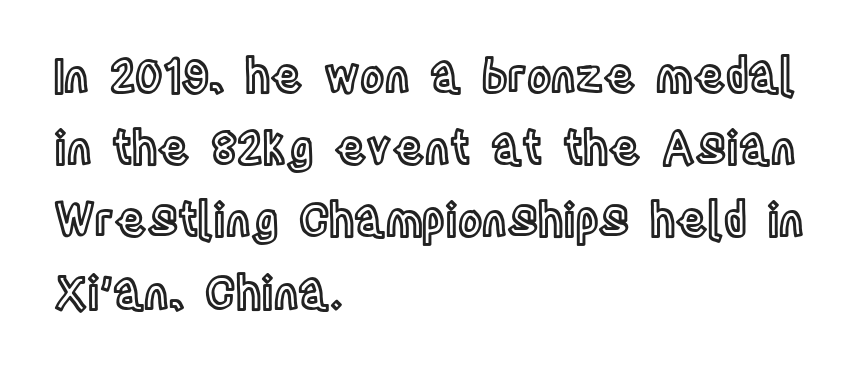
The type sits square on the baseline with zero lean. The face used here is proportionally spaced, like ordinary book or web type. A typesetter would call this leading conventional body-copy spacing. These lines keep a tight, regular rhythm from letter to letter. Honestly, there is no underline to notice here at all. The typesetter chose a ragged-right arrangement here.
